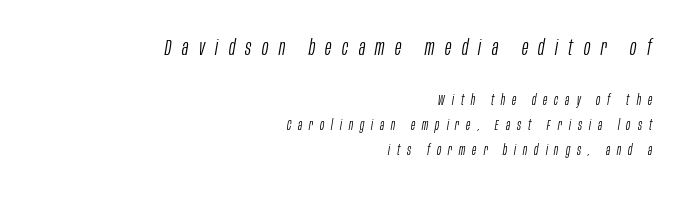
Q: Is the text bold? A: No.
Q: Is the text italic (slanted)? A: Yes, it leans right by about 10 degrees.
Q: Is the text underlined? A: No.
Q: How is the paragraph aligned? A: Right-aligned.
Q: Is the spacing between letters normal or unusually wide? A: Unusually wide.
Q: Which block of text is set in a larger size, the first (top) or the second (bottom)? A: The first (top) one.
